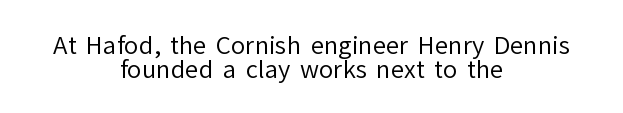
Q: Is the text bold? A: No.
Q: Is the text italic (slanted)? A: No, it is upright.
Q: Is the text underlined? A: No.
Q: How is the paragraph aligned? A: Centered.
Q: Is the spacing between letters normal or unusually wide? A: Normal.
Q: Is the spacing between lines tight, normal or loose? A: Tight.
